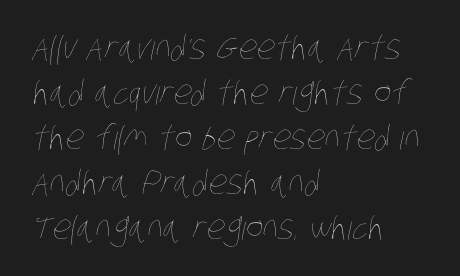
The rag falls on the right side of this text block. One glance says typical: line gaps are just what's usual. Note the varied advance widths — an 'i' is clearly narrower than an 'm'. Stroke mass is kept to a normal reading level or below.
